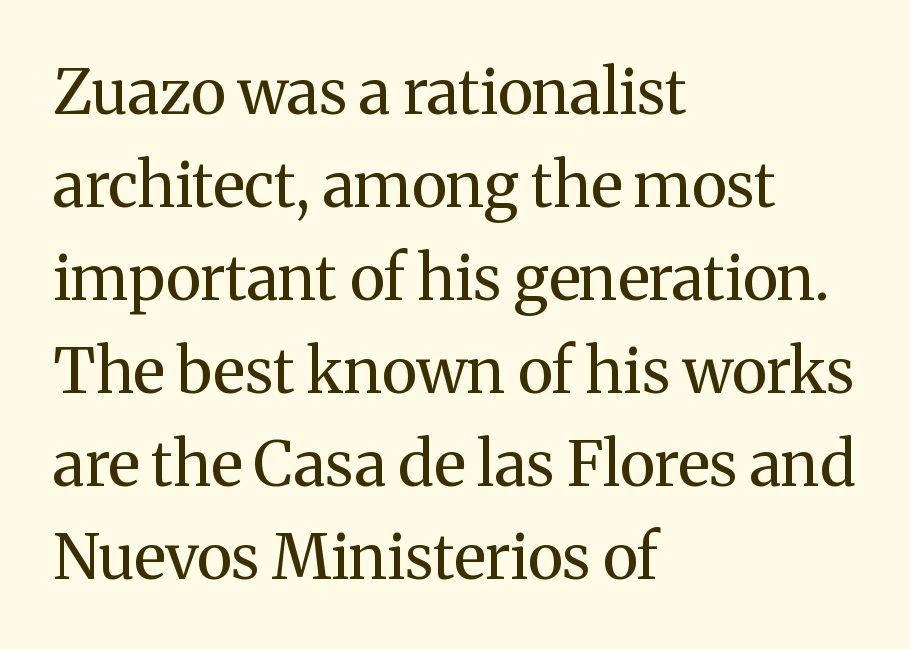
The rag falls on the right side of this text block. What's the leading like? Ordinary, nothing unusual. A typesetter would call this proportional, since set widths differ per character. The type is set solid horizontally, with unmodified tracking. The space beneath each line is pristine and unruled. The lettering stays uniformly vertical, giving the passage a roman look.
